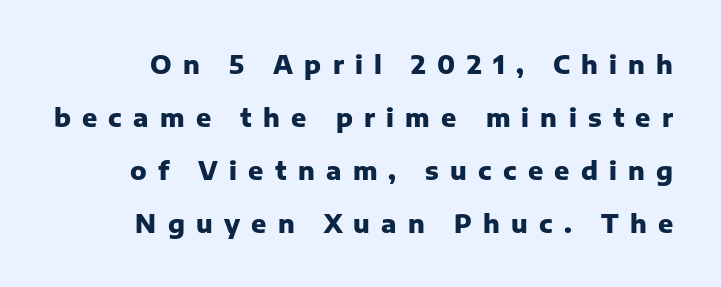
The image shows 25 px bold type, upright; set loose line spacing (2.12x), unusually wide letter spacing (+0.45 em), not underlined.
